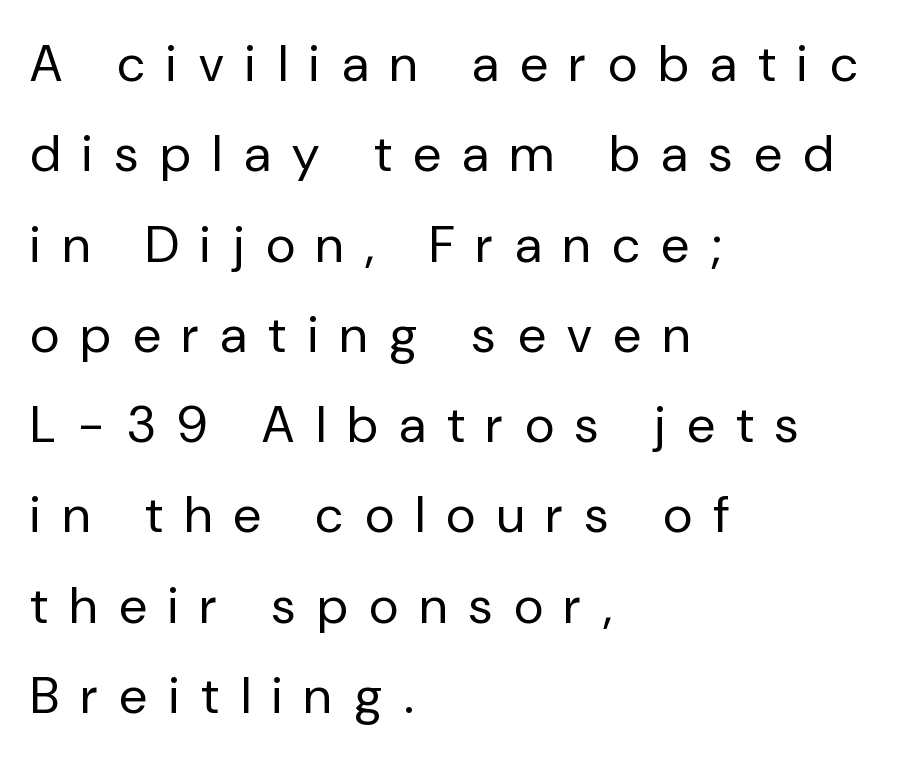
{"serif": "no", "italic": "no", "bold": "no", "weight": "regular", "width": "normal", "stroke_contrast": "low", "x_height": "medium", "monospaced": "no", "underline": "no", "align": "left", "line_spacing_ratio": 1.77, "letter_spacing": "wide", "letter_spacing_em": 0.43, "glyph_px": 51}
